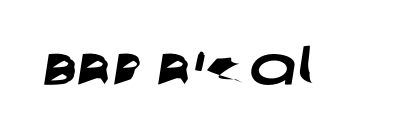
The letters advance in unequal steps, a hallmark of proportional type. This is sans-serif lettering, the kind often seen on screens and signage. Rule under the text: the space is simply empty. In terms of letterspacing, this is plain default setting.
